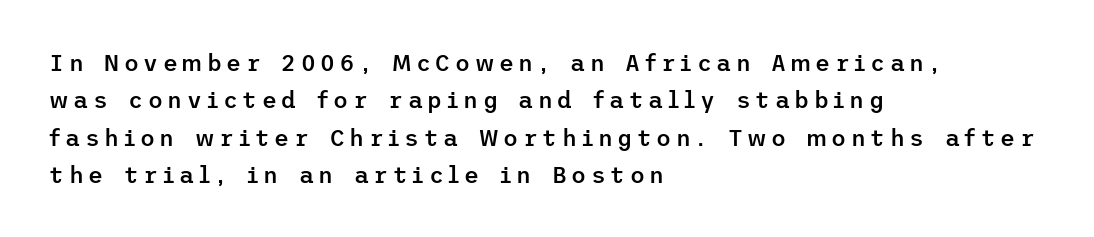
{"italic": "no", "bold": "semi", "underline": "no", "align": "left", "line_spacing": "normal", "line_spacing_ratio": 1.62, "letter_spacing": "wide", "letter_spacing_em": 0.2, "glyph_px": 23}
